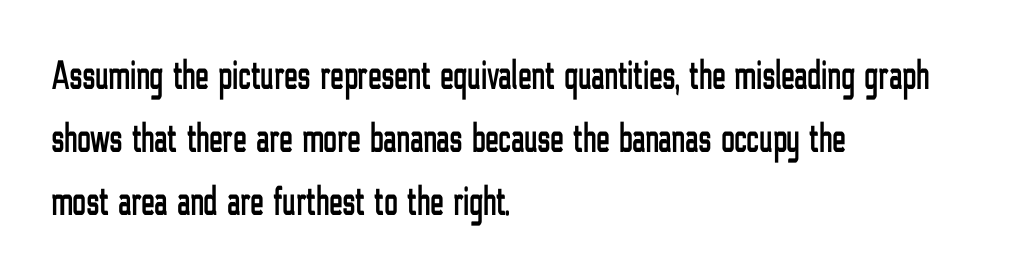
The image shows 41 px condensed sans-serif type, upright; set left-aligned, normal line spacing (1.54x), normal letter spacing, not underlined; low stroke contrast and a medium x-height.
